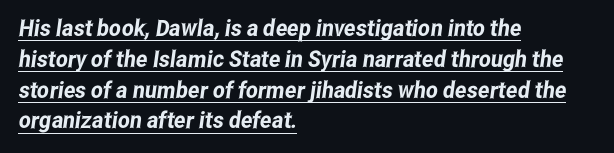
Vertical spacing — default. Reading down the block, your eye returns to a fixed left position each line. You can see a thin bar hugging the bottom of the glyphs. Standard letterfit; no display-style spreading of the glyphs.
